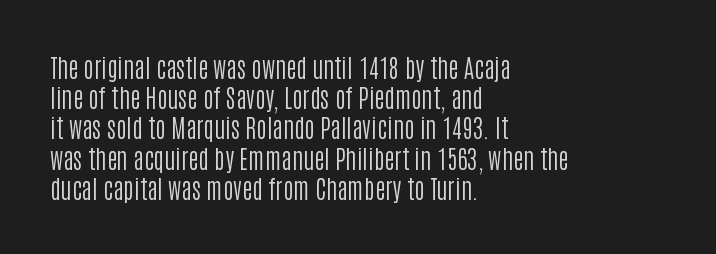
Q: Is the text bold? A: No.
Q: Is the text italic (slanted)? A: No, it is upright.
Q: Is the text underlined? A: No.
Q: How is the paragraph aligned? A: Left-aligned.
Q: Is the spacing between letters normal or unusually wide? A: Normal.
